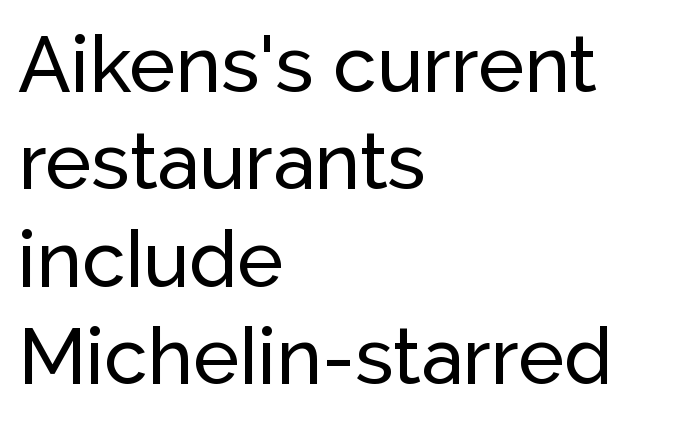
The image shows 78 px sans-serif type, upright; set left-aligned, normal line spacing (1.25x), normal letter spacing, not underlined; low stroke contrast and a medium x-height.
